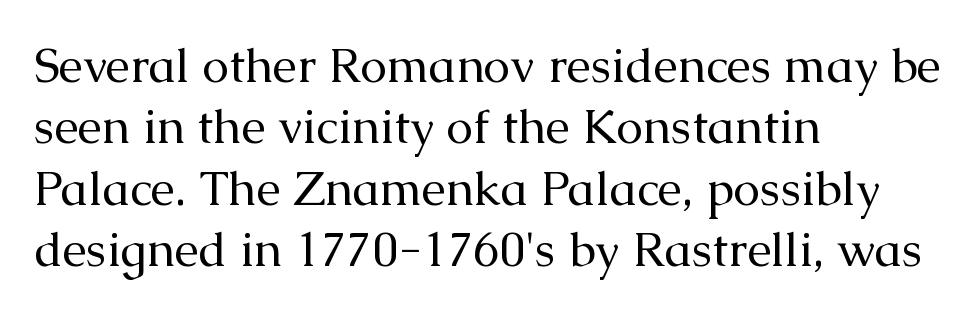
{"serif": "yes", "italic": "no", "bold": "no", "weight": "regular", "width": "normal", "stroke_contrast": "medium", "x_height": "medium", "monospaced": "no", "underline": "no", "align": "left", "line_spacing": "normal", "line_spacing_ratio": 1.28, "letter_spacing": "normal", "letter_spacing_em": 0.0, "glyph_px": 48}
